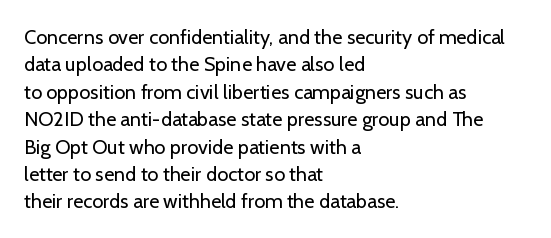
Q: Is the text bold? A: No.
Q: Is the text italic (slanted)? A: No, it is upright.
Q: Is the text underlined? A: No.
Q: How is the paragraph aligned? A: Left-aligned.
Q: Is the spacing between letters normal or unusually wide? A: Normal.
Q: Is the spacing between lines tight, normal or loose? A: Normal.
